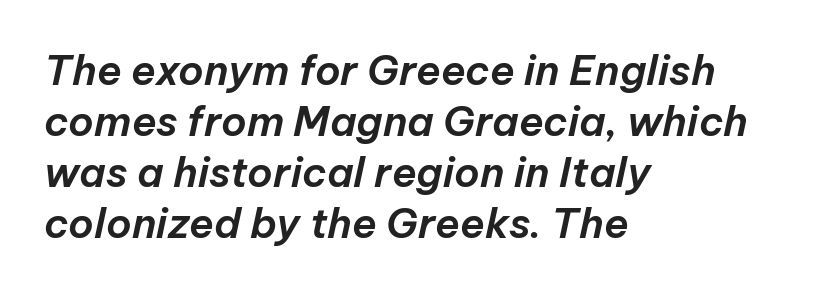
The image shows 41 px text type, italic (leaning right); set left-aligned, line spacing 1.24x, normal letter spacing, not underlined; low stroke contrast and a medium x-height.
